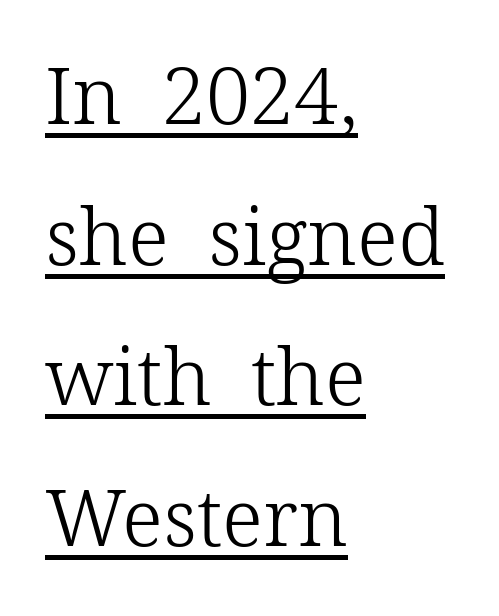
Q: Is the text bold? A: No.
Q: Is the text italic (slanted)? A: No, it is upright.
Q: Is the typeface a serif or a sans-serif typeface? A: Serif.
Q: Is the text underlined? A: Yes.
Q: How is the paragraph aligned? A: Left-aligned.
Q: Is the spacing between letters normal or unusually wide? A: Normal.
Q: Width (condensed, normal, or wide)? A: Normal.
Q: Stroke contrast? A: Low.
Q: x-height? A: Medium.
Q: Monospaced? A: No.
